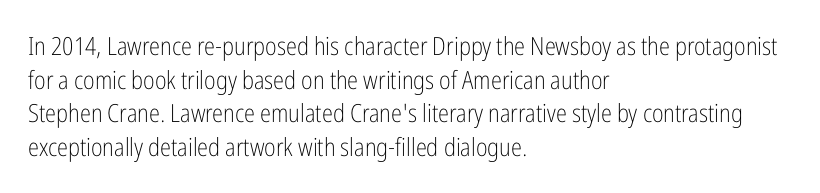
Q: Is the text bold? A: No.
Q: Is the text italic (slanted)? A: No, it is upright.
Q: Is the text underlined? A: No.
Q: How is the paragraph aligned? A: Left-aligned.
Q: Is the spacing between letters normal or unusually wide? A: Normal.
Q: Is the spacing between lines tight, normal or loose? A: Normal.
